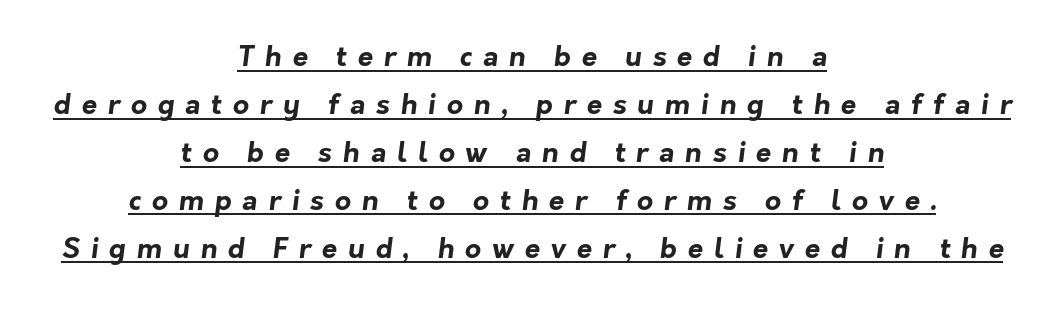
The image shows 28 px bold sans-serif type; set centered, line spacing 1.71x, unusually wide letter spacing (+0.38 em), underlined; low stroke contrast and a medium x-height.
